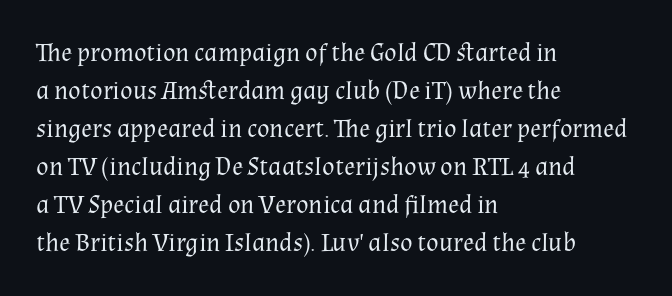
Q: Is the text bold? A: No.
Q: Is the text italic (slanted)? A: No, it is upright.
Q: Is the text underlined? A: No.
Q: How is the paragraph aligned? A: Left-aligned.
Q: Is the spacing between letters normal or unusually wide? A: Normal.
Q: Is the spacing between lines tight, normal or loose? A: Normal.
